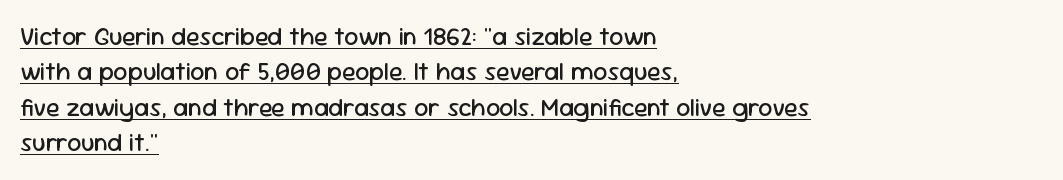
Q: Is the text bold? A: No.
Q: Is the text italic (slanted)? A: No, it is upright.
Q: Is the text underlined? A: Yes.
Q: How is the paragraph aligned? A: Left-aligned.
Q: Is the spacing between letters normal or unusually wide? A: Normal.
Q: Is the spacing between lines tight, normal or loose? A: Normal.
